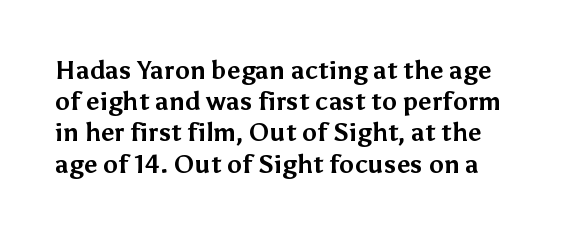
The image shows 25 px bold type, upright; set normal line spacing (1.25x), normal letter spacing, not underlined.
